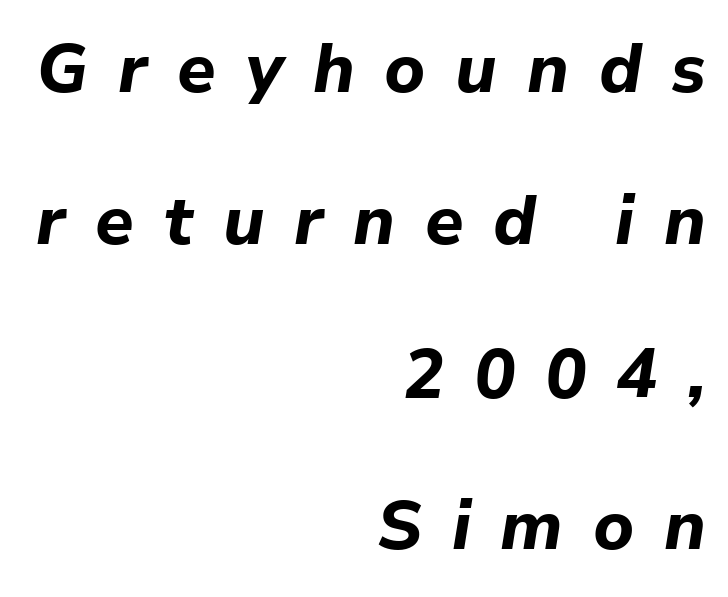
The image shows 69 px bold type, italic (leaning right); set right-aligned, loose line spacing (2.21x), unusually wide letter spacing (+0.43 em), not underlined; low stroke contrast and a medium x-height.
